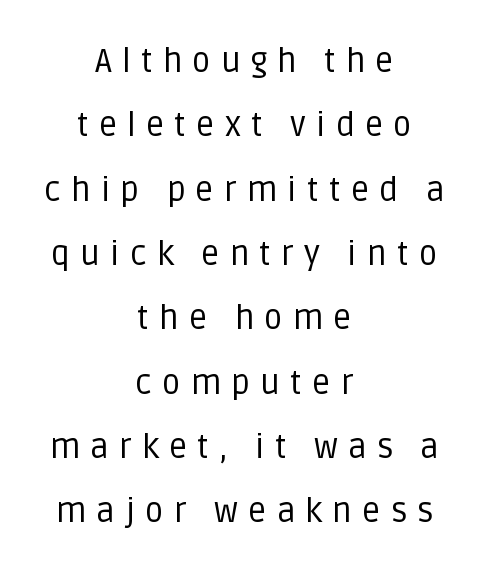
Q: Is the text bold? A: No.
Q: Is the text italic (slanted)? A: No, it is upright.
Q: Is the typeface a serif or a sans-serif typeface? A: Sans-serif.
Q: Is the text underlined? A: No.
Q: How is the paragraph aligned? A: Centered.
Q: Is the spacing between letters normal or unusually wide? A: Unusually wide.
Q: Is the spacing between lines tight, normal or loose? A: Loose.
Q: Width (condensed, normal, or wide)? A: Normal.
Q: Stroke contrast? A: Low.
Q: x-height? A: Large.
Q: Monospaced? A: No.
